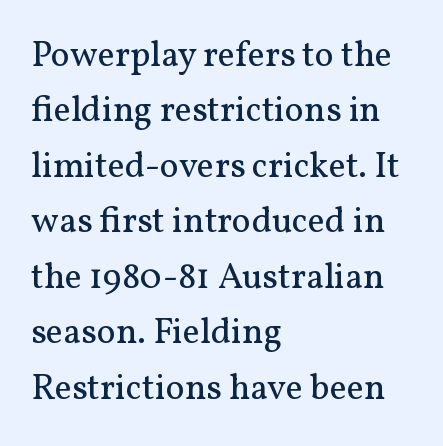
The image shows 36 px regular-weight serif type, upright; set left-aligned, normal line spacing (1.54x), normal letter spacing, not underlined; medium stroke contrast and a medium x-height.
